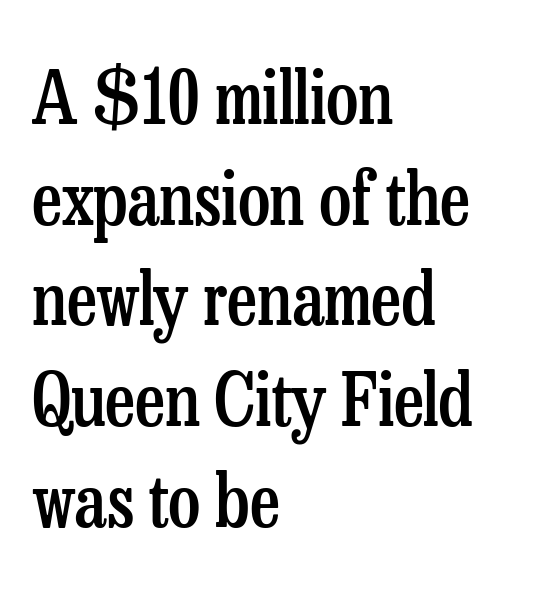
The image shows 73 px semibold, condensed serif type, upright; set left-aligned, normal line spacing (1.38x), normal letter spacing, not underlined; low stroke contrast and a medium x-height.
